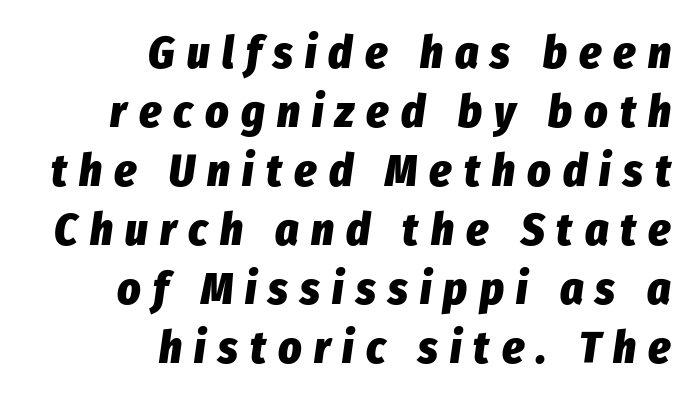
{"italic": "yes", "lean": "right", "slant_degrees": 8, "bold": "yes", "weight": "heavy", "width": "condensed", "stroke_contrast": "low", "x_height": "medium", "monospaced": "no", "underline": "no", "align": "right", "line_spacing": "normal", "line_spacing_ratio": 1.31, "letter_spacing": "wide", "letter_spacing_em": 0.27, "glyph_px": 45}
